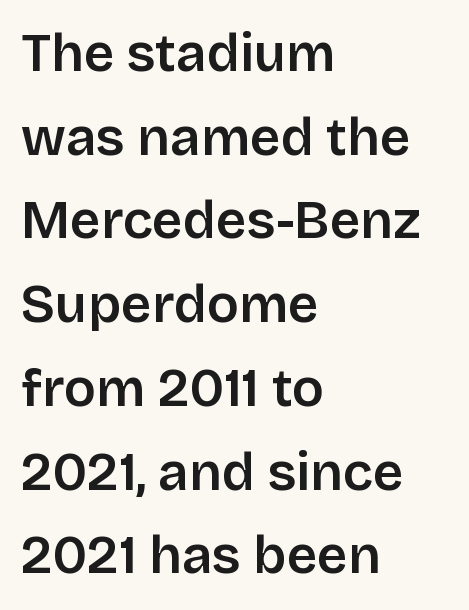
Q: Is the text bold? A: Semi-bold.
Q: Is the text italic (slanted)? A: No, it is upright.
Q: Is the typeface a serif or a sans-serif typeface? A: Sans-serif.
Q: Is the text underlined? A: No.
Q: How is the paragraph aligned? A: Left-aligned.
Q: Is the spacing between letters normal or unusually wide? A: Normal.
Q: Is the spacing between lines tight, normal or loose? A: Normal.
Q: Width (condensed, normal, or wide)? A: Normal.
Q: Stroke contrast? A: Low.
Q: x-height? A: Large.
Q: Monospaced? A: No.
